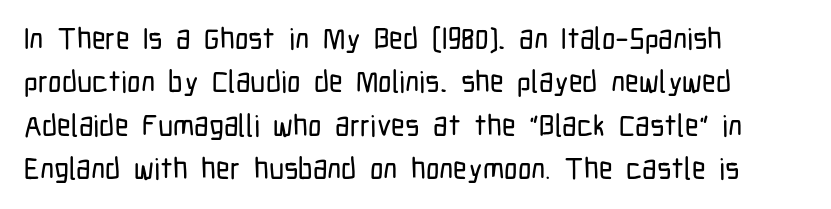
Q: Is the text italic (slanted)? A: No, it is upright.
Q: Is the typeface a serif or a sans-serif typeface? A: Sans-serif.
Q: Is the text underlined? A: No.
Q: How is the paragraph aligned? A: Left-aligned.
Q: Is the spacing between letters normal or unusually wide? A: Normal.
Q: Is the spacing between lines tight, normal or loose? A: Normal.
Q: Width (condensed, normal, or wide)? A: Condensed.
Q: Stroke contrast? A: Low.
Q: x-height? A: Medium.
Q: Monospaced? A: No.
